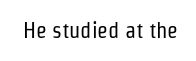
The space directly below the letters is spotless. Quick note: not italic, upright. The line texture is even and compact thanks to regular tracking. These glyphs show unthickened strokes, regular width or finer.
